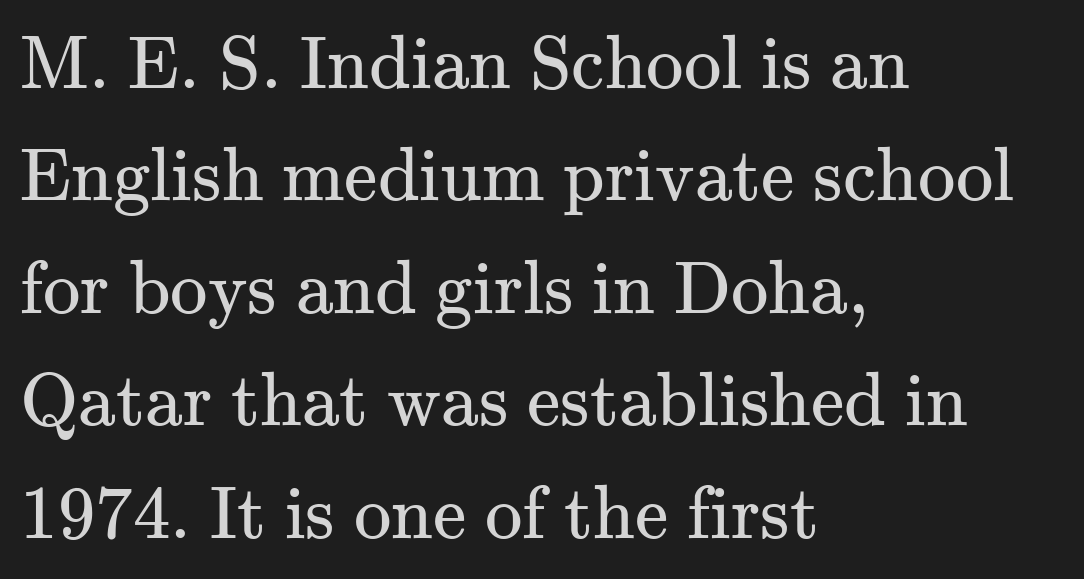
{"serif": "yes", "italic": "no", "bold": "no", "weight": "regular", "width": "normal", "stroke_contrast": "medium", "x_height": "small", "monospaced": "no", "underline": "no", "align": "left", "line_spacing": "normal", "line_spacing_ratio": 1.5, "letter_spacing": "normal", "letter_spacing_em": 0.0, "glyph_px": 75}
